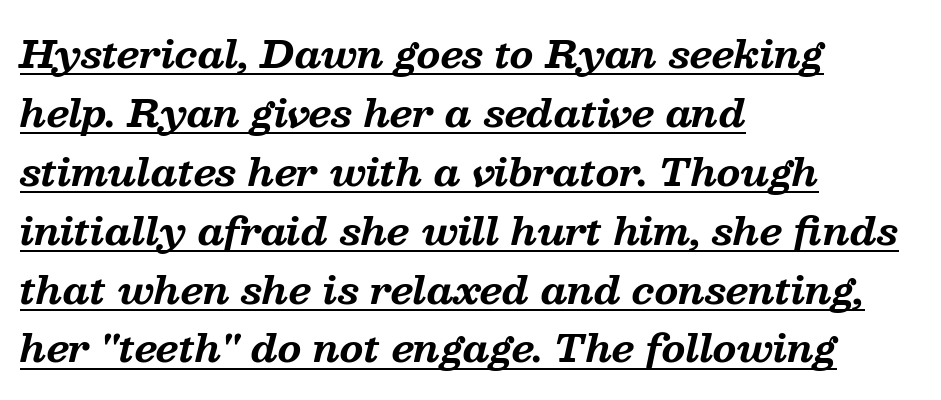
The image shows 38 px bold serif type, italic (leaning right); set left-aligned, normal line spacing (1.55x), normal letter spacing, underlined; medium stroke contrast and a medium x-height.
